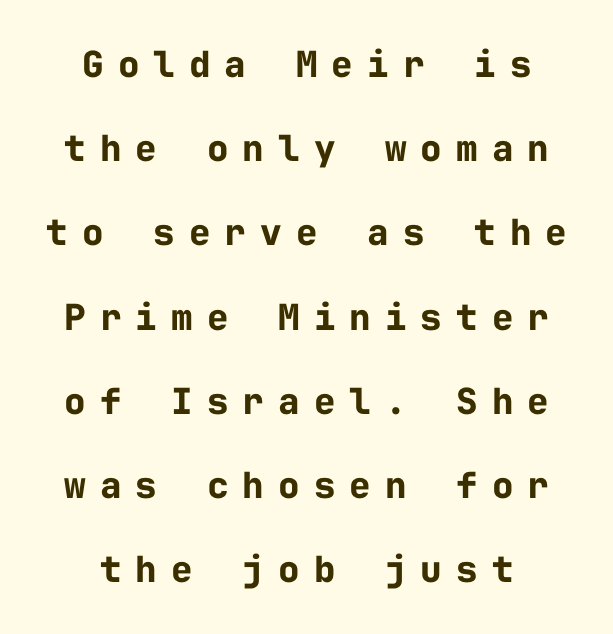
{"serif": "no", "italic": "no", "bold": "yes", "weight": "bold", "width": "normal", "stroke_contrast": "low", "x_height": "medium", "monospaced": "yes", "underline": "no", "align": "center", "line_spacing": "loose", "line_spacing_ratio": 2.34, "letter_spacing": "wide", "letter_spacing_em": 0.39, "glyph_px": 36}
